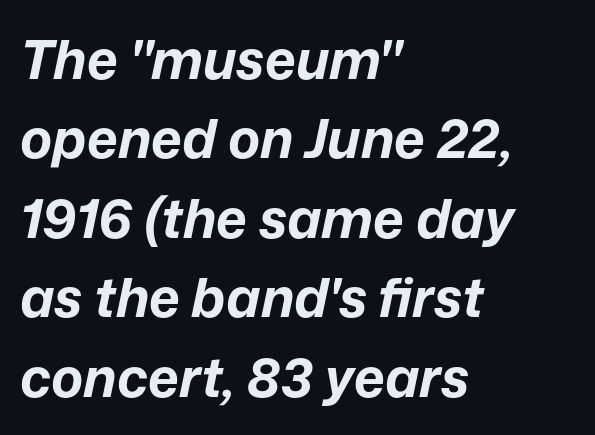
Q: Is the text bold? A: Yes.
Q: Is the text italic (slanted)? A: Yes, it leans right by about 12 degrees.
Q: Is the text underlined? A: No.
Q: How is the paragraph aligned? A: Left-aligned.
Q: Is the spacing between letters normal or unusually wide? A: Normal.
Q: Is the spacing between lines tight, normal or loose? A: Normal.
Q: Width (condensed, normal, or wide)? A: Normal.
Q: Stroke contrast? A: Low.
Q: x-height? A: Medium.
Q: Monospaced? A: No.
